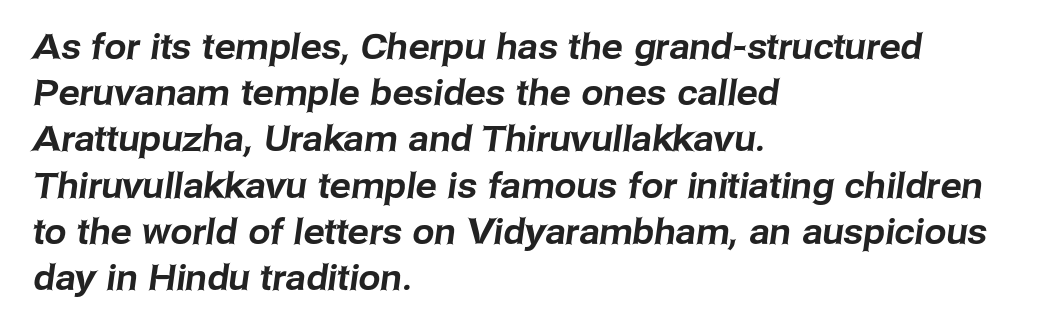
Q: Is the typeface a serif or a sans-serif typeface? A: Sans-serif.
Q: Is the text underlined? A: No.
Q: How is the paragraph aligned? A: Left-aligned.
Q: Is the spacing between letters normal or unusually wide? A: Normal.
Q: Is the spacing between lines tight, normal or loose? A: Normal.
Q: Width (condensed, normal, or wide)? A: Normal.
Q: Stroke contrast? A: Low.
Q: x-height? A: Medium.
Q: Monospaced? A: No.
